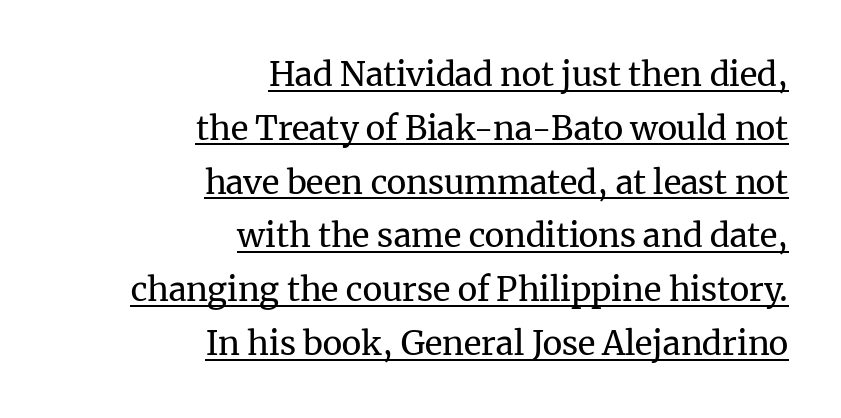
Q: Is the text bold? A: No.
Q: Is the text italic (slanted)? A: No, it is upright.
Q: Is the typeface a serif or a sans-serif typeface? A: Serif.
Q: Is the text underlined? A: Yes.
Q: How is the paragraph aligned? A: Right-aligned.
Q: Is the spacing between letters normal or unusually wide? A: Normal.
Q: Is the spacing between lines tight, normal or loose? A: Normal.
Q: Width (condensed, normal, or wide)? A: Normal.
Q: Stroke contrast? A: Medium.
Q: x-height? A: Medium.
Q: Monospaced? A: No.
